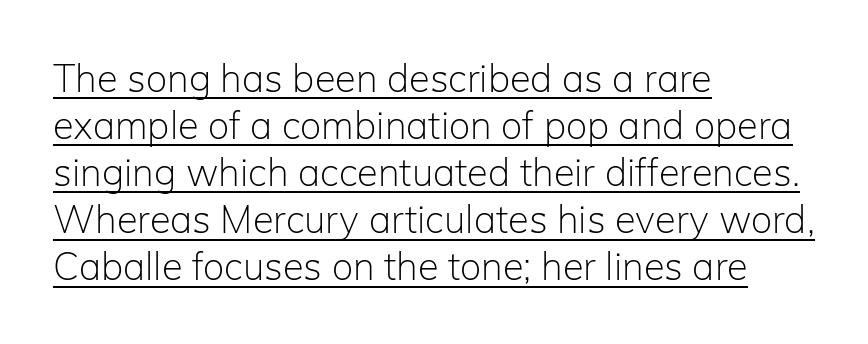
{"serif": "no", "italic": "no", "bold": "no", "weight": "light", "width": "normal", "stroke_contrast": "low", "x_height": "medium", "monospaced": "no", "underline": "yes", "align": "left", "line_spacing_ratio": 1.24, "letter_spacing": "normal", "letter_spacing_em": 0.0, "glyph_px": 38}
